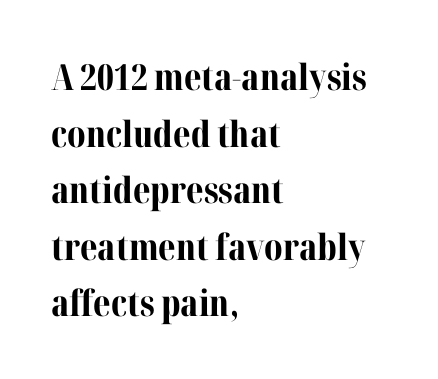
These lines stack with their left ends in a neat column. Nobody drew a line under any word here. Bold? Absolutely — the strokes are thick and heavy. Spacing verdict: proportional, widths tailored to each character.
